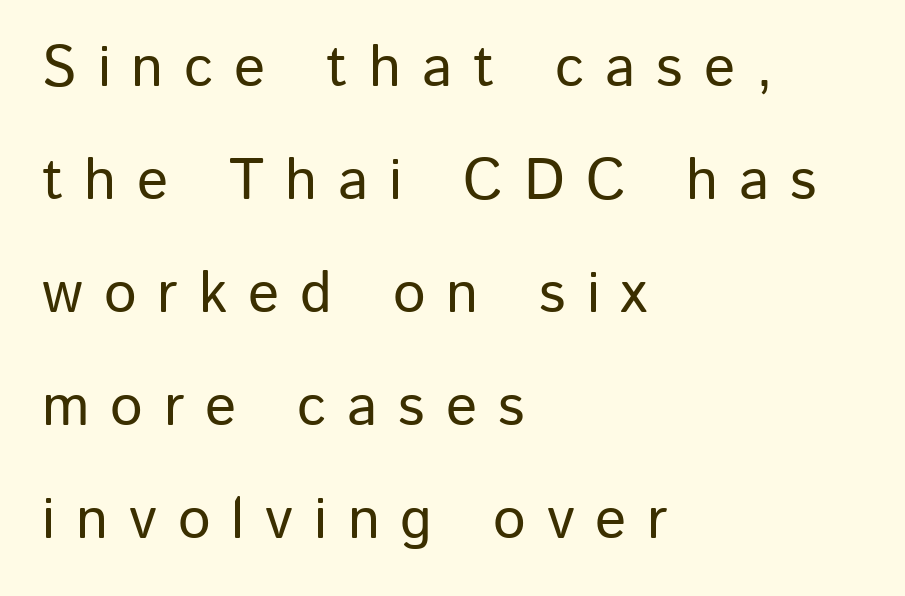
Q: Is the text italic (slanted)? A: No, it is upright.
Q: Is the typeface a serif or a sans-serif typeface? A: Sans-serif.
Q: Is the text underlined? A: No.
Q: How is the paragraph aligned? A: Left-aligned.
Q: Is the spacing between letters normal or unusually wide? A: Unusually wide.
Q: Is the spacing between lines tight, normal or loose? A: Loose.
Q: Width (condensed, normal, or wide)? A: Normal.
Q: Stroke contrast? A: Low.
Q: x-height? A: Medium.
Q: Monospaced? A: No.
